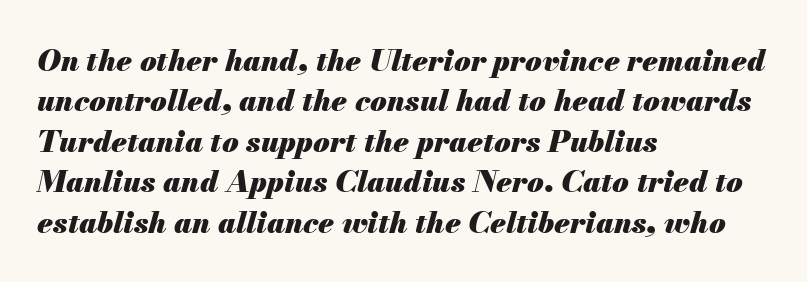
The face used here is proportionally spaced, like ordinary book or web type. Is the type bold? Yes — the strokes are clearly thick and heavy. Interline gaps are of average width in this sample. Yep, that's italic — everything's leaning. Caption: standard tracking, unaltered. The paragraph shown leans on its left margin.
